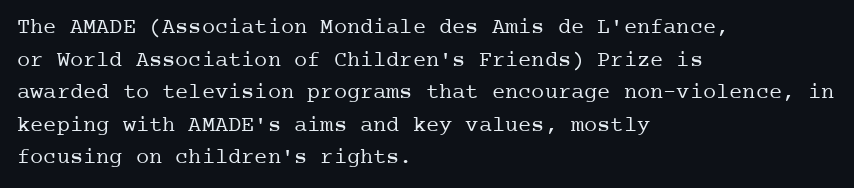
The image shows 22 px text type, upright; set left-aligned, normal line spacing (1.48x), normal letter spacing, not underlined.
